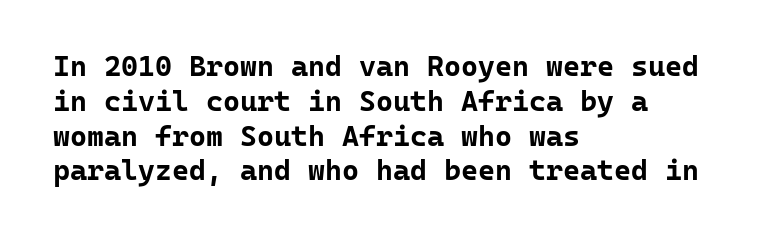
{"serif": "no", "italic": "no", "bold": "yes", "weight": "bold", "width": "normal", "stroke_contrast": "low", "x_height": "medium", "monospaced": "yes", "underline": "no", "align": "left", "line_spacing_ratio": 1.2, "letter_spacing": "normal", "letter_spacing_em": 0.0, "glyph_px": 29}
